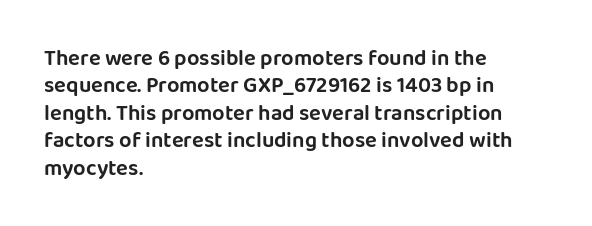
Q: Is the text italic (slanted)? A: No, it is upright.
Q: Is the text underlined? A: No.
Q: How is the paragraph aligned? A: Left-aligned.
Q: Is the spacing between letters normal or unusually wide? A: Normal.
Q: Is the spacing between lines tight, normal or loose? A: Normal.
